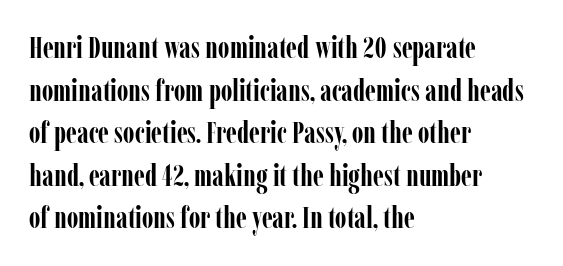
Thick stems and heavy bowls — unmistakably bold. The type is set solid horizontally, with unmodified tracking. Regular leading. The rag falls on the right side of this text block. Classification — serif. Check the space under the baseline: it is left empty.
